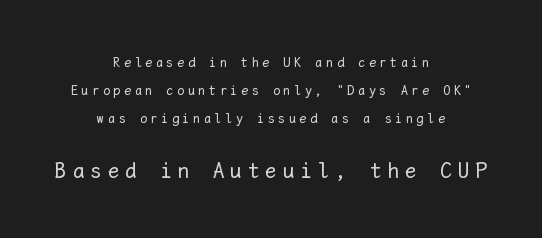
Q: Is the text bold? A: No.
Q: Is the text italic (slanted)? A: No, it is upright.
Q: Is the text underlined? A: No.
Q: How is the paragraph aligned? A: Centered.
Q: Is the spacing between letters normal or unusually wide? A: Unusually wide.
Q: Is the spacing between lines tight, normal or loose? A: Loose.
Q: Which block of text is set in a larger size, the first (top) or the second (bottom)? A: The second (bottom) one.
